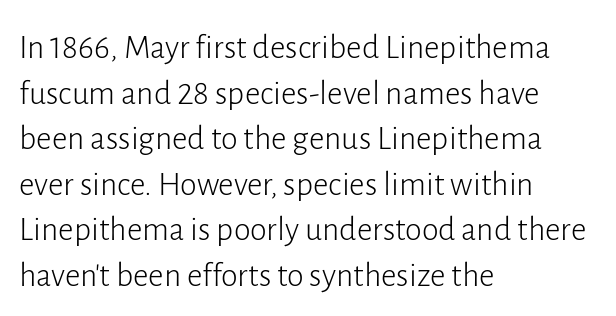
Q: Is the text bold? A: No.
Q: Is the text italic (slanted)? A: No, it is upright.
Q: Is the typeface a serif or a sans-serif typeface? A: Sans-serif.
Q: Is the text underlined? A: No.
Q: How is the paragraph aligned? A: Left-aligned.
Q: Is the spacing between letters normal or unusually wide? A: Normal.
Q: Is the spacing between lines tight, normal or loose? A: Normal.
Q: Width (condensed, normal, or wide)? A: Normal.
Q: Stroke contrast? A: Low.
Q: x-height? A: Medium.
Q: Monospaced? A: No.
